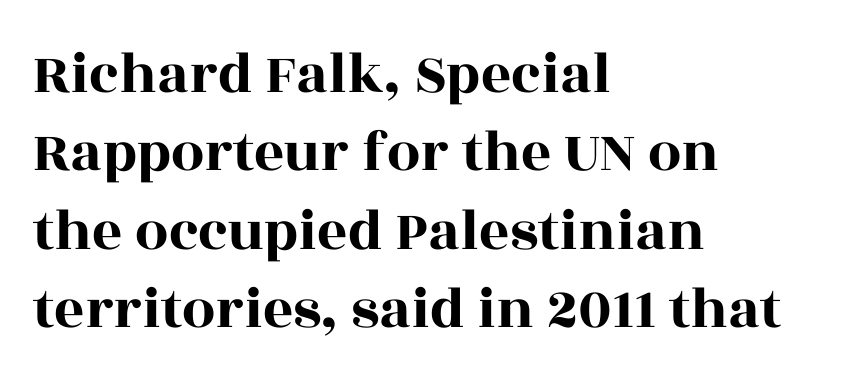
Q: Is the text italic (slanted)? A: No, it is upright.
Q: Is the typeface a serif or a sans-serif typeface? A: Serif.
Q: Is the text underlined? A: No.
Q: How is the paragraph aligned? A: Left-aligned.
Q: Is the spacing between letters normal or unusually wide? A: Normal.
Q: Is the spacing between lines tight, normal or loose? A: Normal.
Q: Width (condensed, normal, or wide)? A: Wide.
Q: x-height? A: Large.
Q: Monospaced? A: No.
